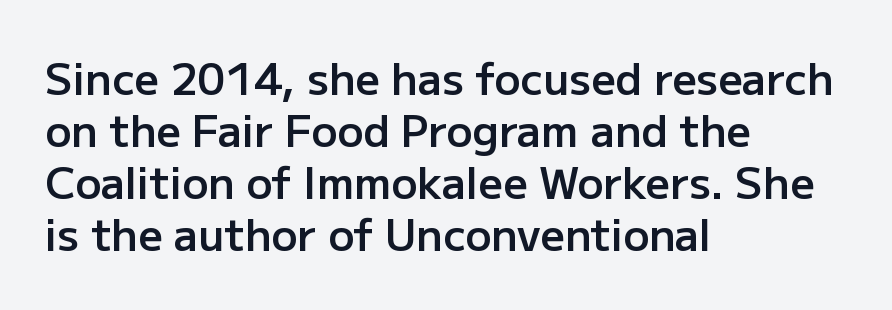
The space directly below the letters is spotless. Leftover space on each line is placed entirely after the last word. No extra tracking has been applied to these lines. Heft: intermediate — a semibold.
